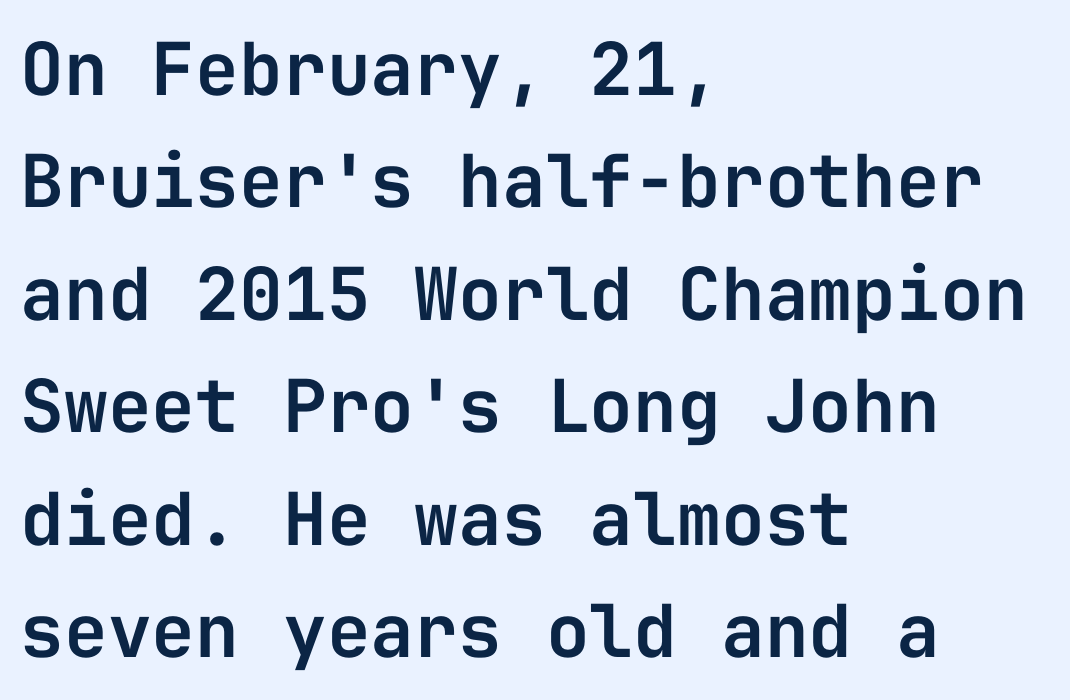
Nope, not italic — everything's standing straight. The rendering uses typewriter-style spacing with identical character cells. Does extra space separate the letters? No, they use regular spacing. Serifs: no, the terminals of the letterforms are clean.
